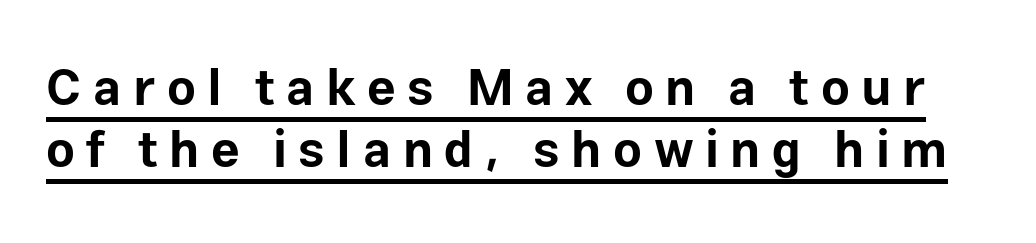
Q: Is the text bold? A: Yes.
Q: Is the text italic (slanted)? A: No, it is upright.
Q: Is the typeface a serif or a sans-serif typeface? A: Sans-serif.
Q: Is the text underlined? A: Yes.
Q: Is the spacing between letters normal or unusually wide? A: Unusually wide.
Q: Width (condensed, normal, or wide)? A: Normal.
Q: Stroke contrast? A: Low.
Q: x-height? A: Medium.
Q: Monospaced? A: No.
